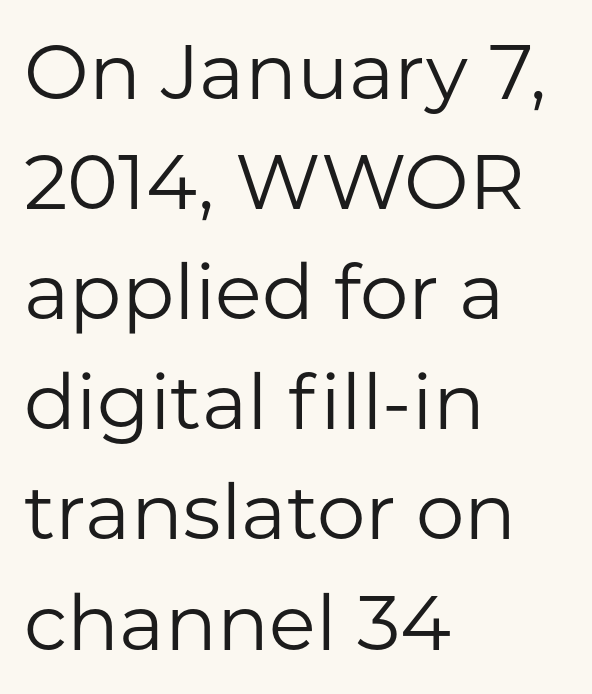
{"serif": "no", "italic": "no", "bold": "no", "weight": "regular", "width": "normal", "stroke_contrast": "low", "x_height": "medium", "monospaced": "no", "underline": "no", "align": "left", "line_spacing": "normal", "line_spacing_ratio": 1.43, "letter_spacing": "normal", "letter_spacing_em": 0.0, "glyph_px": 77}
